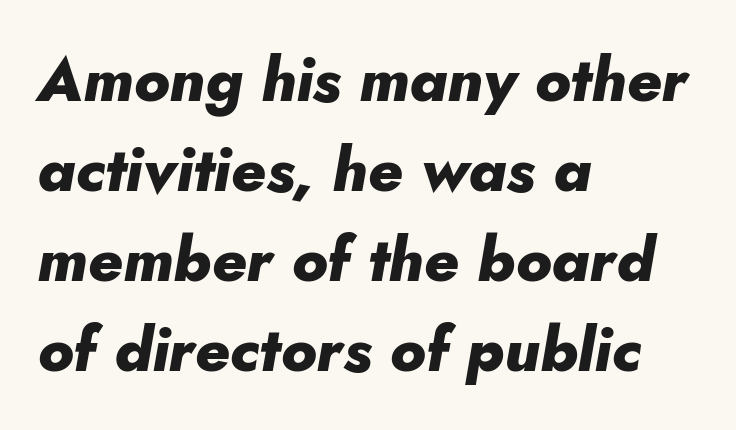
{"italic": "yes", "lean": "right", "slant_degrees": 10, "bold": "yes", "weight": "heavy", "width": "normal", "stroke_contrast": "low", "x_height": "small", "monospaced": "no", "underline": "no", "align": "left", "line_spacing": "normal", "line_spacing_ratio": 1.45, "letter_spacing": "normal", "letter_spacing_em": 0.0, "glyph_px": 62}
